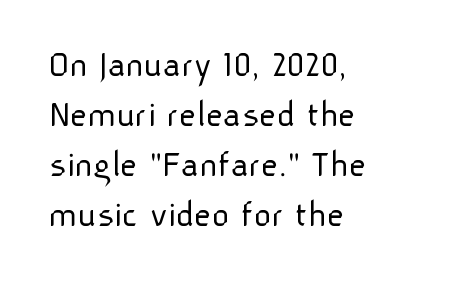
The ragged edge is on the right, which tells us the setting is flush left. Here the designer chose a conventional face with non-uniform glyph widths. This rendering employs a face without finishing strokes, i.e., a sans-serif. Does the lettering tilt? It doesn't — this is upright. Honestly, the row spacing looks completely unremarkable. The space beneath each line is pristine and unruled.
